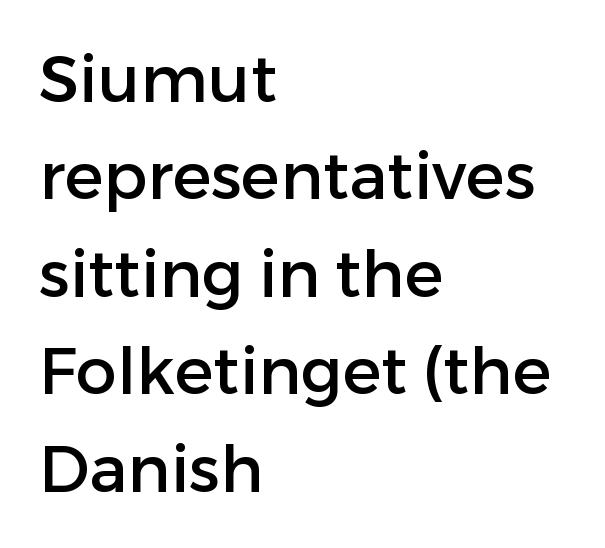
Q: Is the text italic (slanted)? A: No, it is upright.
Q: Is the typeface a serif or a sans-serif typeface? A: Sans-serif.
Q: Is the text underlined? A: No.
Q: How is the paragraph aligned? A: Left-aligned.
Q: Is the spacing between letters normal or unusually wide? A: Normal.
Q: Is the spacing between lines tight, normal or loose? A: Normal.
Q: Width (condensed, normal, or wide)? A: Normal.
Q: Stroke contrast? A: Low.
Q: x-height? A: Medium.
Q: Monospaced? A: No.
